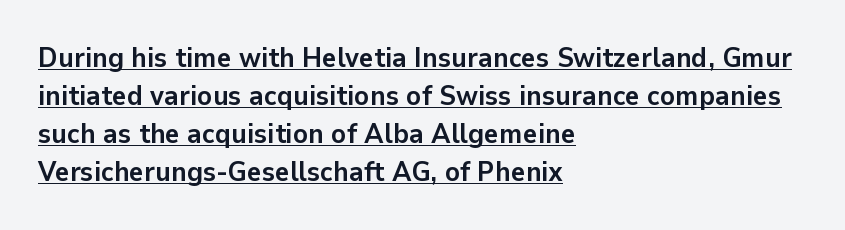
{"serif": "no", "italic": "no", "bold": "yes", "weight": "semibold", "width": "normal", "stroke_contrast": "low", "x_height": "medium", "monospaced": "no", "underline": "yes", "align": "left", "line_spacing": "normal", "line_spacing_ratio": 1.36, "letter_spacing": "normal", "letter_spacing_em": 0.0, "glyph_px": 28}
